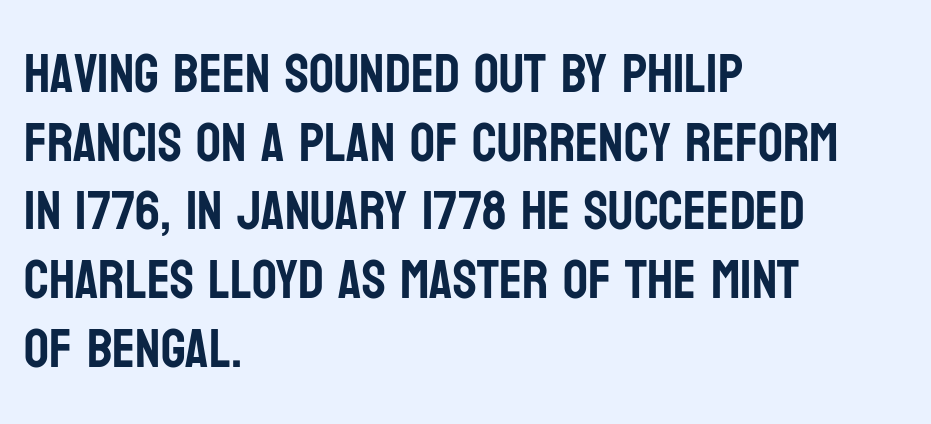
Q: Is the text italic (slanted)? A: No, it is upright.
Q: Is the typeface a serif or a sans-serif typeface? A: Sans-serif.
Q: Is the text underlined? A: No.
Q: How is the paragraph aligned? A: Left-aligned.
Q: Is the spacing between letters normal or unusually wide? A: Normal.
Q: Is the spacing between lines tight, normal or loose? A: Normal.
Q: Width (condensed, normal, or wide)? A: Condensed.
Q: Stroke contrast? A: Low.
Q: x-height? A: Large.
Q: Monospaced? A: No.
